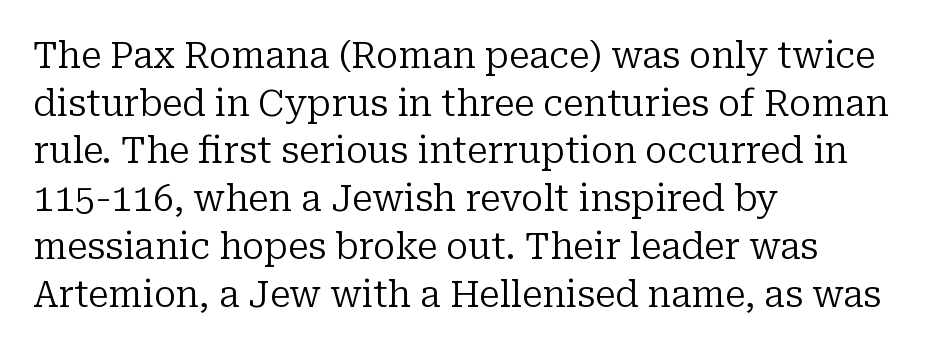
The image shows 37 px regular-weight serif type, upright; set left-aligned, normal line spacing (1.29x), normal letter spacing, not underlined; low stroke contrast and a medium x-height.
